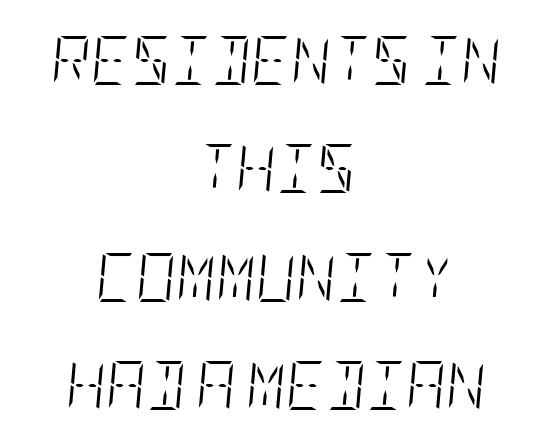
Q: Is the text bold? A: No.
Q: Is the text italic (slanted)? A: Yes, it leans right by about 5 degrees.
Q: Is the text underlined? A: No.
Q: How is the paragraph aligned? A: Centered.
Q: Is the spacing between letters normal or unusually wide? A: Normal.
Q: Is the spacing between lines tight, normal or loose? A: Loose.
Q: Width (condensed, normal, or wide)? A: Condensed.
Q: Stroke contrast? A: Low.
Q: x-height? A: Large.
